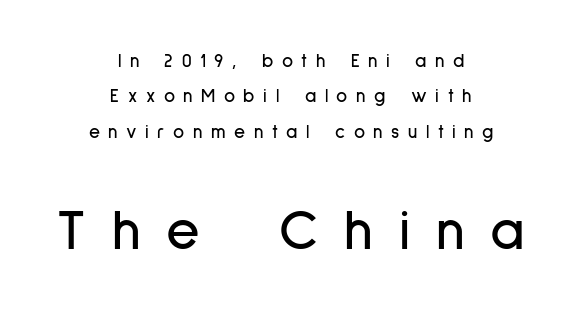
{"serif": "no", "italic": "no", "width": "condensed", "stroke_contrast": "low", "x_height": "medium", "monospaced": "no", "underline": "no", "align": "center", "line_spacing_ratio": 1.86, "letter_spacing": "wide", "letter_spacing_em": 0.45, "larger_block": "second", "size_ratio": 3.05, "glyph_px": 58}
